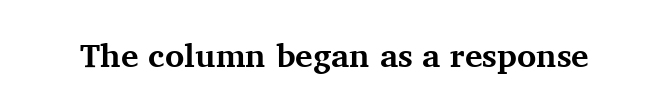
Strokes here are thick enough to call this a true bold. Posture: straight, roman, zero tilt. Characters follow at the spacing the type designer built in. Is this a fixed-width face? No — the glyphs have proportional, varying widths.
